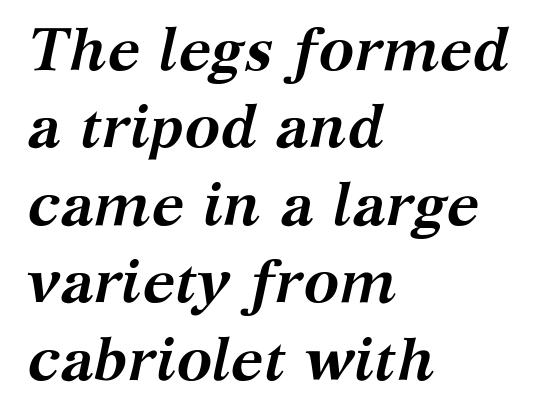
The type is set solid horizontally, with unmodified tracking. The glyphs have the mass of a bold cut. If you drew a line through each stem, it would be angled. Horizontal alignment here is leftward, the default for most running prose. Type style note: has serifs.
